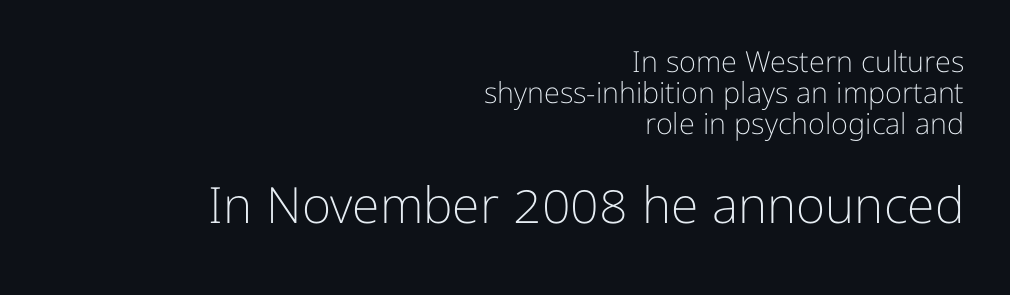
The image shows 50 px light sans-serif type, upright; set right-aligned, tight line spacing (1.07x), normal letter spacing, not underlined; the second (bottom) block is 1.72x larger; low stroke contrast and a medium x-height.
